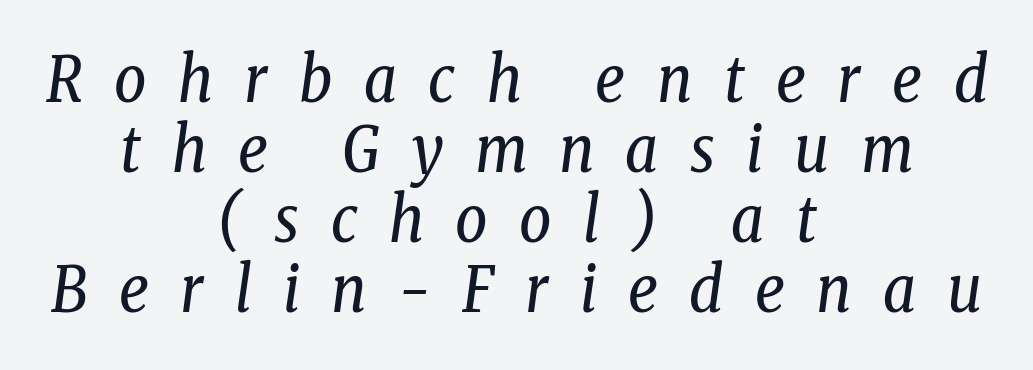
{"serif": "yes", "italic": "yes", "lean": "right", "slant_degrees": 8, "bold": "no", "weight": "regular", "width": "condensed", "stroke_contrast": "low", "x_height": "medium", "monospaced": "no", "underline": "no", "align": "center", "line_spacing": "tight", "line_spacing_ratio": 1.11, "letter_spacing": "wide", "letter_spacing_em": 0.5, "glyph_px": 63}
